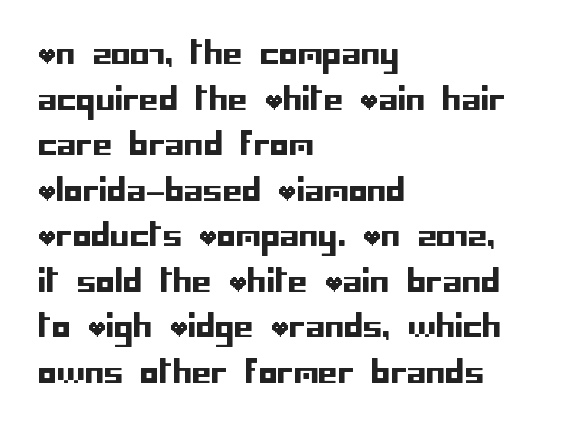
The zone under the glyphs is completely vacant. Vertically, the passage feels balanced, rows spaced as you'd expect. Note: no serifs on the glyphs. The specimen reads as upright at a glance.
